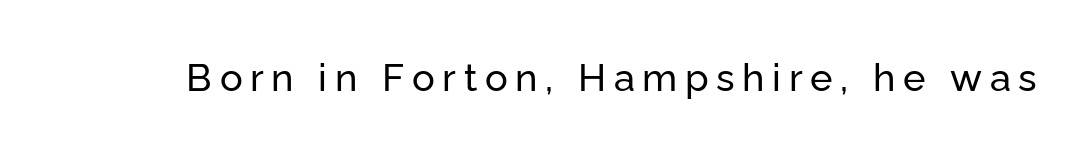
{"serif": "no", "italic": "no", "width": "normal", "stroke_contrast": "low", "x_height": "medium", "monospaced": "no", "underline": "no", "letter_spacing": "wide", "letter_spacing_em": 0.2, "glyph_px": 38}
